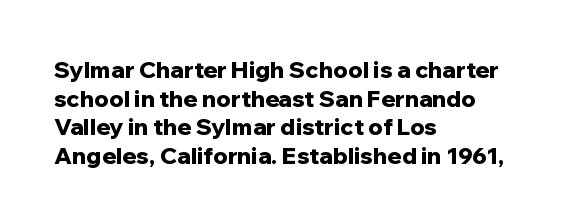
{"italic": "no", "bold": "yes", "underline": "no", "align": "left", "line_spacing_ratio": 1.24, "letter_spacing": "normal", "letter_spacing_em": 0.0, "glyph_px": 23}
